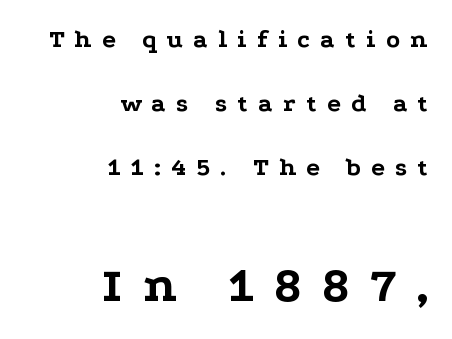
{"serif": "yes", "italic": "no", "bold": "yes", "weight": "bold", "width": "wide", "stroke_contrast": "low", "x_height": "medium", "monospaced": "no", "underline": "no", "align": "right", "line_spacing": "loose", "line_spacing_ratio": 2.47, "letter_spacing": "wide", "letter_spacing_em": 0.39, "larger_block": "second", "size_ratio": 1.96, "glyph_px": 51}
